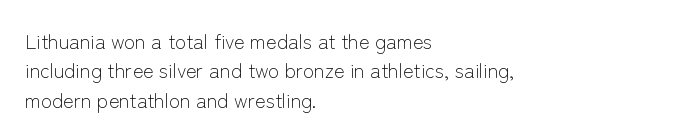
Q: Is the text bold? A: No.
Q: Is the text italic (slanted)? A: No, it is upright.
Q: Is the text underlined? A: No.
Q: How is the paragraph aligned? A: Left-aligned.
Q: Is the spacing between letters normal or unusually wide? A: Normal.
Q: Is the spacing between lines tight, normal or loose? A: Normal.
